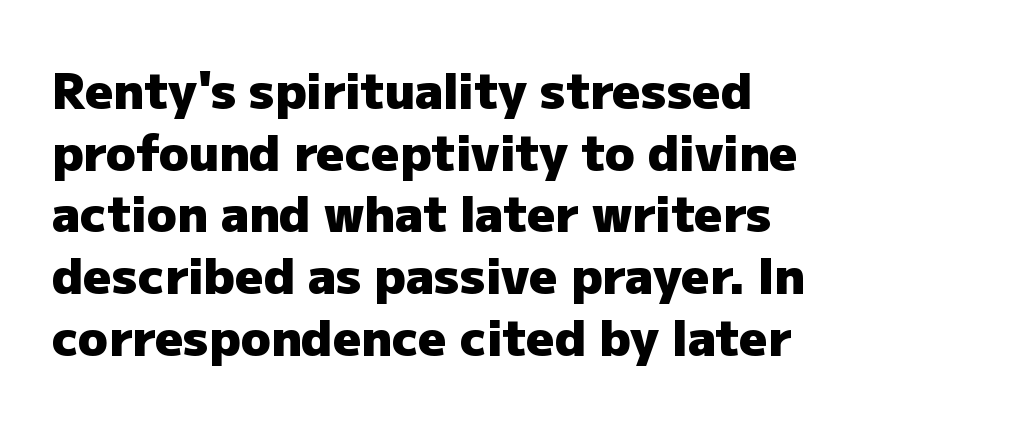
The image shows 49 px heavy sans-serif type, upright; set left-aligned, normal line spacing (1.26x), normal letter spacing, not underlined; low stroke contrast and a medium x-height.
